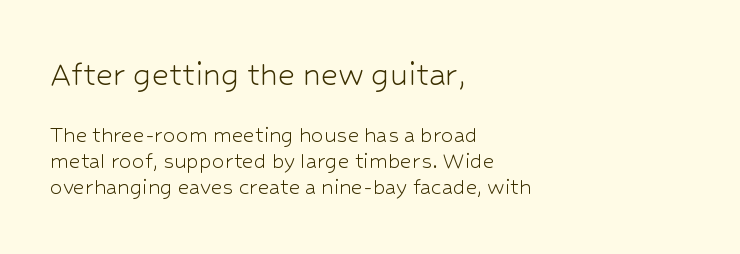
Q: Is the text bold? A: No.
Q: Is the text italic (slanted)? A: No, it is upright.
Q: Is the typeface a serif or a sans-serif typeface? A: Sans-serif.
Q: Is the text underlined? A: No.
Q: How is the paragraph aligned? A: Left-aligned.
Q: Is the spacing between letters normal or unusually wide? A: Normal.
Q: Is the spacing between lines tight, normal or loose? A: Tight.
Q: Which block of text is set in a larger size, the first (top) or the second (bottom)? A: The first (top) one.
Q: Width (condensed, normal, or wide)? A: Normal.
Q: Stroke contrast? A: Low.
Q: x-height? A: Medium.
Q: Monospaced? A: No.
